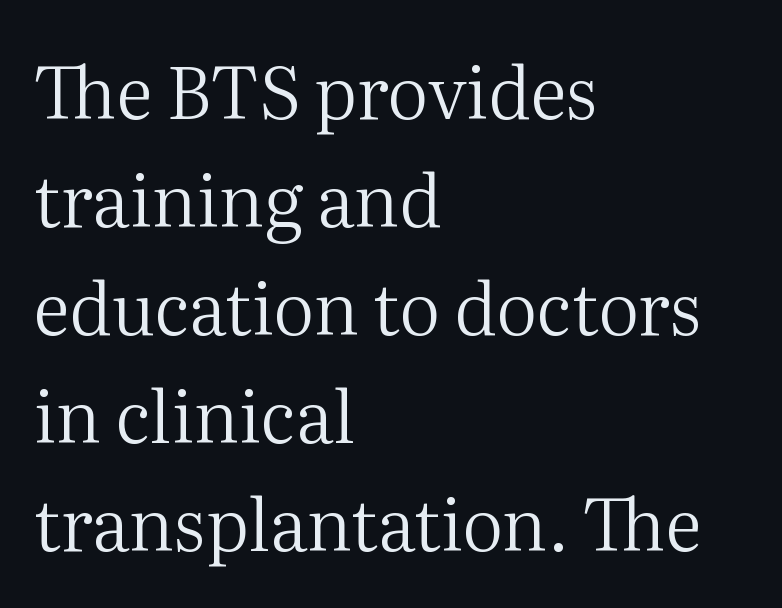
The image shows 72 px regular-weight serif type, upright; set left-aligned, normal line spacing (1.5x), normal letter spacing, not underlined; medium stroke contrast and a medium x-height.
